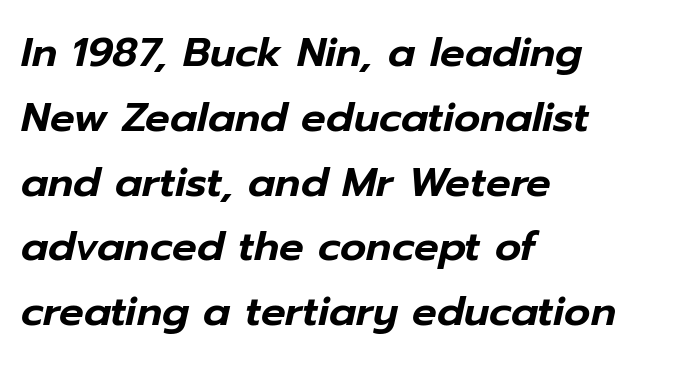
The image shows 41 px text type, italic (leaning right); set left-aligned, normal line spacing (1.58x), normal letter spacing, not underlined; low stroke contrast and a medium x-height.
